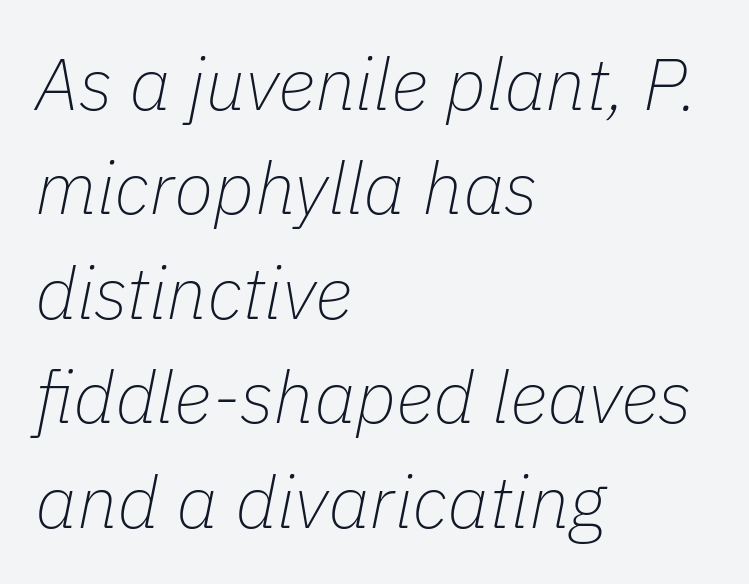
The image shows 73 px thin type, italic (leaning right); set left-aligned, normal line spacing (1.43x), normal letter spacing, not underlined; low stroke contrast and a medium x-height.
